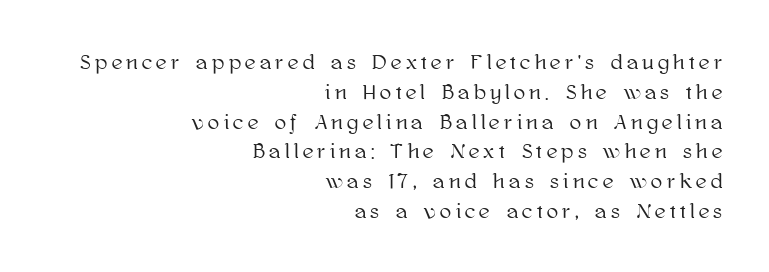
Q: Is the text italic (slanted)? A: No, it is upright.
Q: Is the text underlined? A: No.
Q: How is the paragraph aligned? A: Right-aligned.
Q: Is the spacing between letters normal or unusually wide? A: Unusually wide.
Q: Is the spacing between lines tight, normal or loose? A: Normal.
